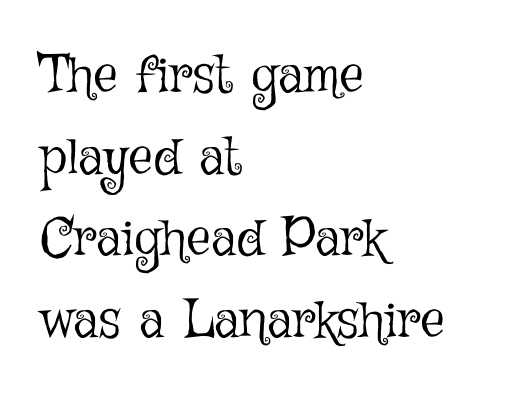
{"italic": "no", "bold": "no", "weight": "light", "width": "normal", "stroke_contrast": "low", "x_height": "medium", "monospaced": "no", "underline": "no", "align": "left", "line_spacing": "normal", "line_spacing_ratio": 1.51, "letter_spacing": "normal", "letter_spacing_em": 0.0, "glyph_px": 54}
